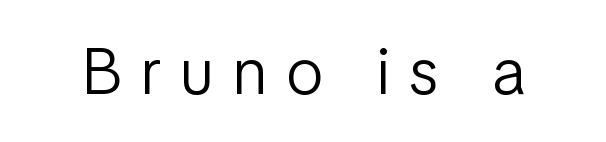
Q: Is the text bold? A: No.
Q: Is the text italic (slanted)? A: No, it is upright.
Q: Is the typeface a serif or a sans-serif typeface? A: Sans-serif.
Q: Is the text underlined? A: No.
Q: Is the spacing between letters normal or unusually wide? A: Unusually wide.
Q: Width (condensed, normal, or wide)? A: Condensed.
Q: Stroke contrast? A: Low.
Q: x-height? A: Medium.
Q: Monospaced? A: No.
